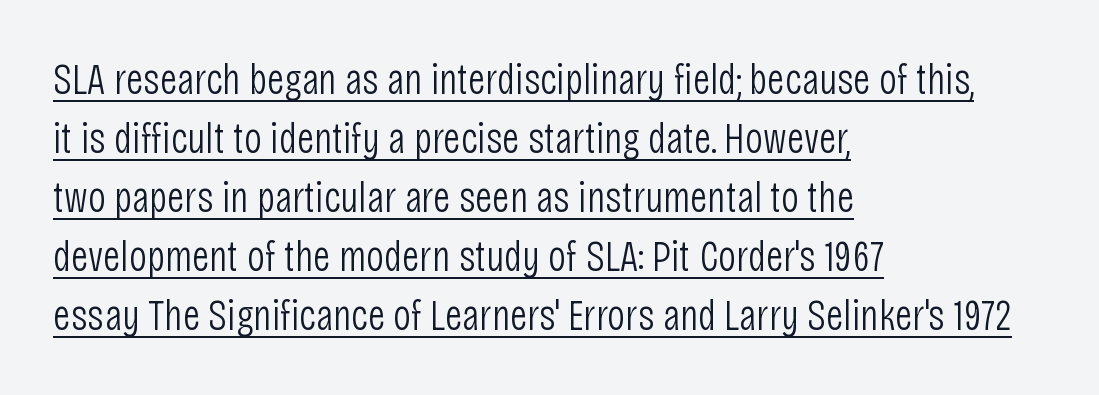
{"serif": "no", "italic": "no", "bold": "no", "weight": "light", "width": "condensed", "stroke_contrast": "low", "x_height": "large", "monospaced": "no", "underline": "yes", "align": "left", "line_spacing": "normal", "line_spacing_ratio": 1.34, "letter_spacing": "normal", "letter_spacing_em": 0.0, "glyph_px": 44}
